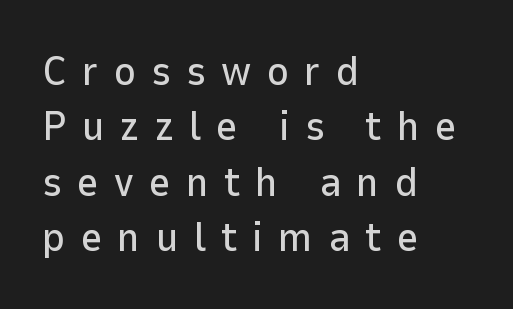
{"serif": "no", "italic": "no", "width": "normal", "stroke_contrast": "low", "x_height": "medium", "monospaced": "no", "underline": "no", "align": "left", "line_spacing": "normal", "line_spacing_ratio": 1.32, "letter_spacing": "wide", "letter_spacing_em": 0.36, "glyph_px": 42}
